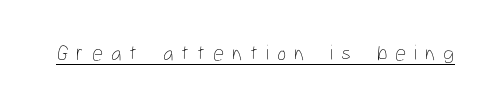
{"italic": "no", "bold": "no", "underline": "yes", "letter_spacing": "wide", "letter_spacing_em": 0.36, "glyph_px": 22}
